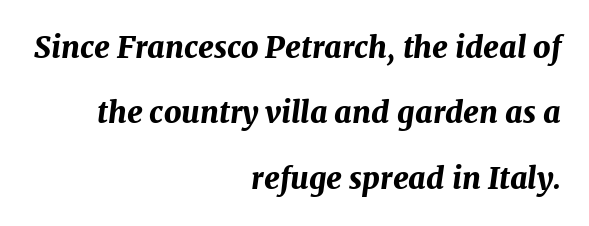
The characters look thick and weighty, a clear bold. Does extra space separate the letters? No, they use regular spacing. The letters are slanted; this is an italic face. Which margin do the lines hug? The right one — the left edge is uneven. Descenders hang freely into open space.
